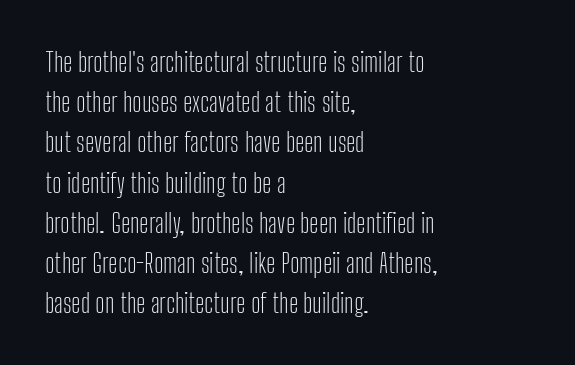
Q: Is the text bold? A: No.
Q: Is the text italic (slanted)? A: No, it is upright.
Q: Is the text underlined? A: No.
Q: How is the paragraph aligned? A: Left-aligned.
Q: Is the spacing between letters normal or unusually wide? A: Normal.
Q: Is the spacing between lines tight, normal or loose? A: Normal.
